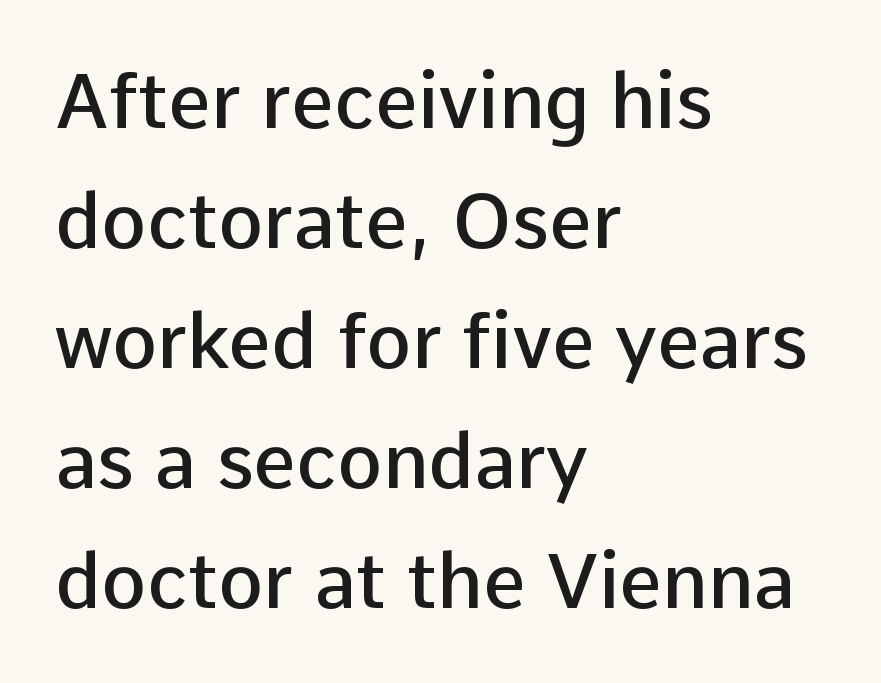
Q: Is the text bold? A: Semi-bold.
Q: Is the text italic (slanted)? A: No, it is upright.
Q: Is the typeface a serif or a sans-serif typeface? A: Sans-serif.
Q: Is the text underlined? A: No.
Q: How is the paragraph aligned? A: Left-aligned.
Q: Is the spacing between letters normal or unusually wide? A: Normal.
Q: Is the spacing between lines tight, normal or loose? A: Normal.
Q: Width (condensed, normal, or wide)? A: Normal.
Q: Stroke contrast? A: Low.
Q: x-height? A: Medium.
Q: Monospaced? A: No.
